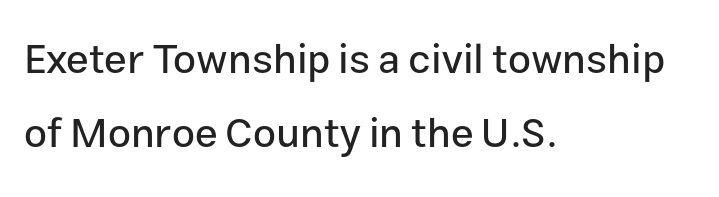
Descenders are the only things crossing below the line. Nobody touched the tracking dial on this one. Rendered with straight, roman letterforms. The rendering uses natural spacing where letterforms have individual widths.
